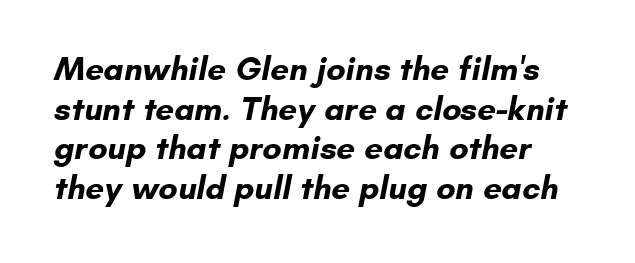
Font category for this specimen: sans-serif. Characters follow at the spacing the type designer built in. A typesetter would call this proportional, since set widths differ per character. A dark, heavy texture on the line: the type is bold.
